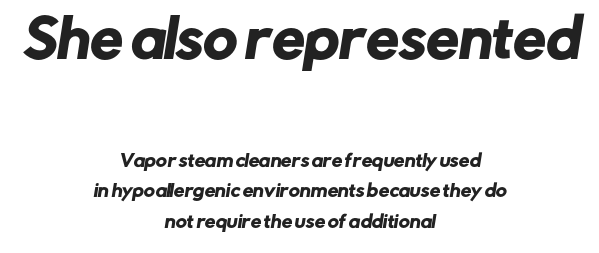
The image shows 52 px sans-serif type; set centered, line spacing 1.78x, normal letter spacing, not underlined; the first (top) block is 3.06x larger; low stroke contrast and a medium x-height.
